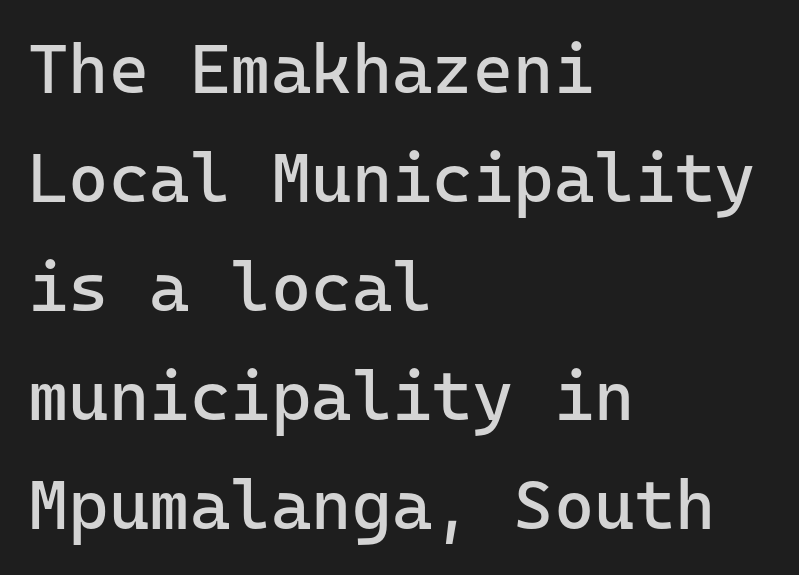
Q: Is the text bold? A: No.
Q: Is the text italic (slanted)? A: No, it is upright.
Q: Is the typeface a serif or a sans-serif typeface? A: Sans-serif.
Q: Is the text underlined? A: No.
Q: How is the paragraph aligned? A: Left-aligned.
Q: Is the spacing between letters normal or unusually wide? A: Normal.
Q: Is the spacing between lines tight, normal or loose? A: Normal.
Q: Width (condensed, normal, or wide)? A: Normal.
Q: Stroke contrast? A: Low.
Q: x-height? A: Medium.
